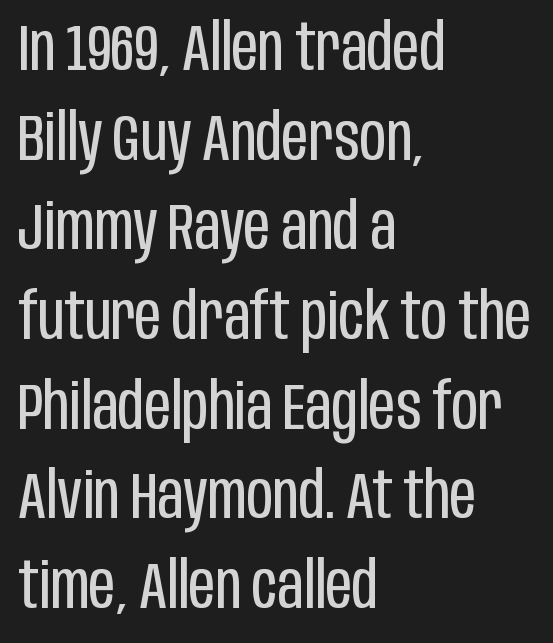
{"serif": "no", "italic": "no", "bold": "no", "weight": "regular", "width": "condensed", "stroke_contrast": "low", "x_height": "large", "monospaced": "no", "underline": "no", "align": "left", "line_spacing": "normal", "line_spacing_ratio": 1.38, "letter_spacing": "normal", "letter_spacing_em": 0.0, "glyph_px": 65}
